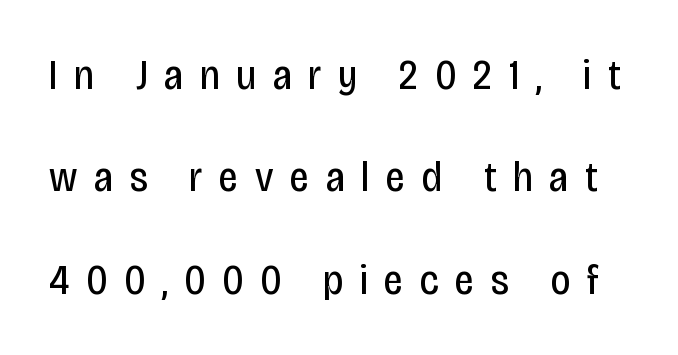
{"serif": "no", "italic": "no", "bold": "no", "weight": "regular", "width": "condensed", "stroke_contrast": "low", "x_height": "large", "monospaced": "no", "underline": "no", "line_spacing": "loose", "line_spacing_ratio": 2.38, "letter_spacing": "wide", "letter_spacing_em": 0.39, "glyph_px": 43}
